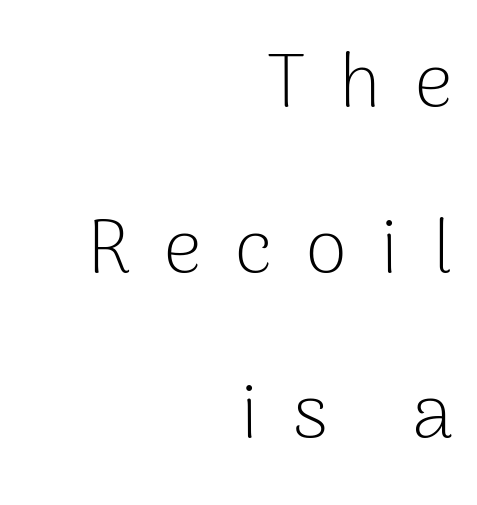
The image shows 75 px light sans-serif type, upright; set right-aligned, loose line spacing (2.21x), unusually wide letter spacing (+0.45 em), not underlined; low stroke contrast and a medium x-height.
